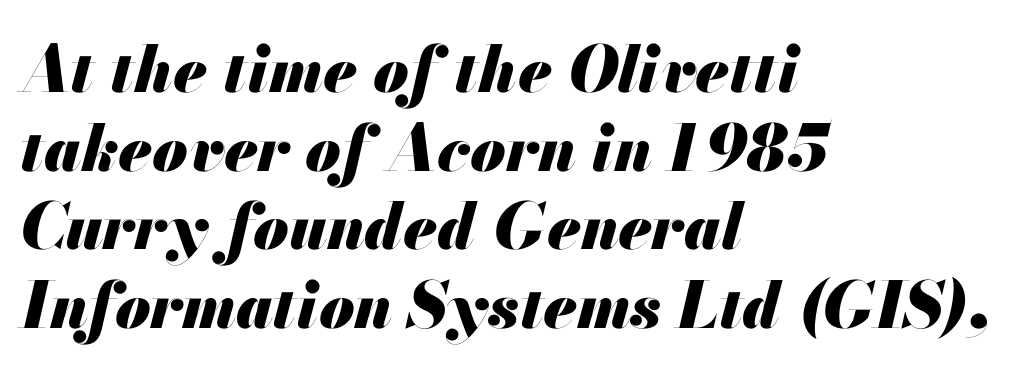
Q: Is the text bold? A: Yes.
Q: Is the text italic (slanted)? A: Yes, it leans right by about 13 degrees.
Q: Is the text underlined? A: No.
Q: How is the paragraph aligned? A: Left-aligned.
Q: Is the spacing between letters normal or unusually wide? A: Normal.
Q: Width (condensed, normal, or wide)? A: Normal.
Q: Stroke contrast? A: Medium.
Q: x-height? A: Small.
Q: Monospaced? A: No.
